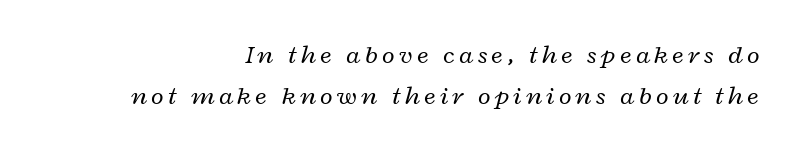
Q: Is the text bold? A: No.
Q: Is the text italic (slanted)? A: Yes, it leans right by about 12 degrees.
Q: Is the text underlined? A: No.
Q: Is the spacing between lines tight, normal or loose? A: Normal.
